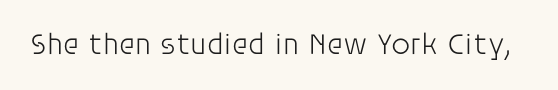
The rendering uses natural spacing where letterforms have individual widths. The type family on display is of the sans-serif kind. The rendering keeps characters at their native spacing. The letters look calm and open, with moderate or lighter stems.
